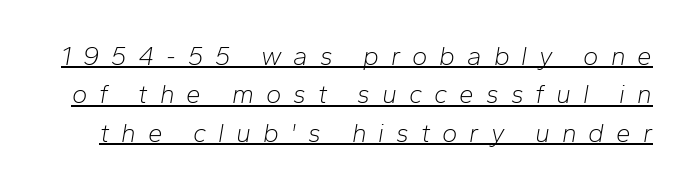
{"italic": "yes", "lean": "right", "slant_degrees": 10, "bold": "no", "underline": "yes", "line_spacing": "normal", "line_spacing_ratio": 1.48, "letter_spacing": "wide", "letter_spacing_em": 0.46, "glyph_px": 26}
